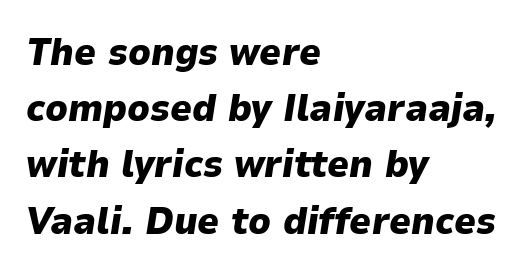
Q: Is the text bold? A: Yes.
Q: Is the text italic (slanted)? A: Yes, it leans right by about 9 degrees.
Q: Is the text underlined? A: No.
Q: How is the paragraph aligned? A: Left-aligned.
Q: Is the spacing between letters normal or unusually wide? A: Normal.
Q: Is the spacing between lines tight, normal or loose? A: Normal.
Q: Width (condensed, normal, or wide)? A: Normal.
Q: Stroke contrast? A: Low.
Q: x-height? A: Medium.
Q: Monospaced? A: No.
